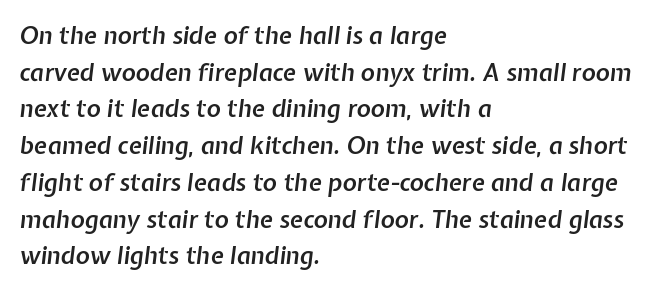
{"italic": "yes", "lean": "right", "slant_degrees": 7, "bold": "semi", "underline": "no", "align": "left", "line_spacing": "normal", "line_spacing_ratio": 1.53, "letter_spacing": "normal", "letter_spacing_em": 0.0, "glyph_px": 24}
